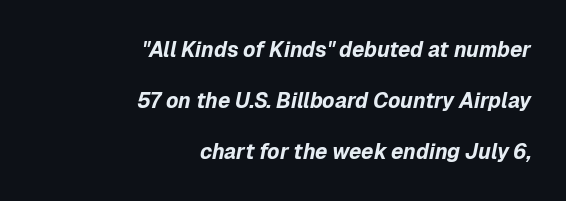
Designer's note — italics engaged. Compared with typical paragraphs, the rows here are farther apart. The letters sit at their default tracking, neither squeezed nor spread. A flush-right, rag-left setting is used for this passage.
